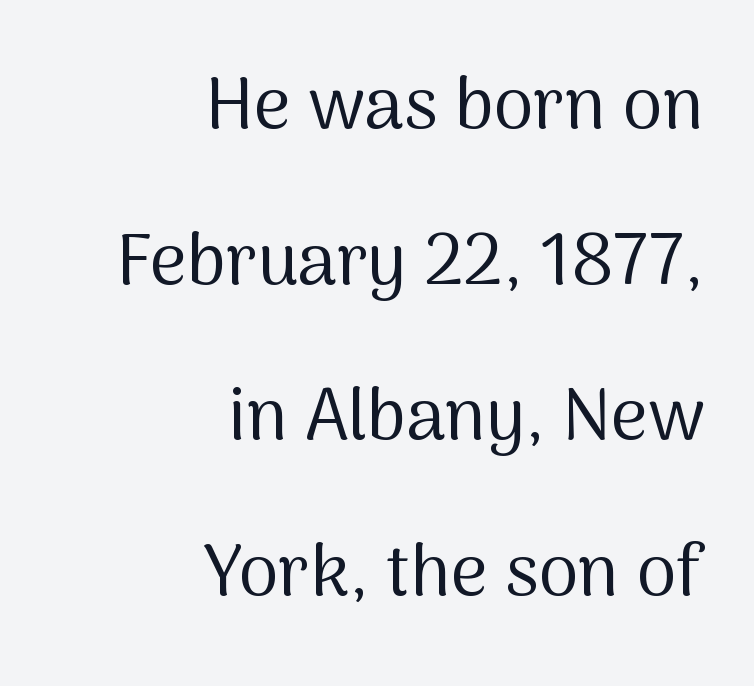
The image shows 72 px regular-weight sans-serif type, upright; set right-aligned, loose line spacing (2.16x), normal letter spacing, not underlined; medium stroke contrast and a medium x-height.
